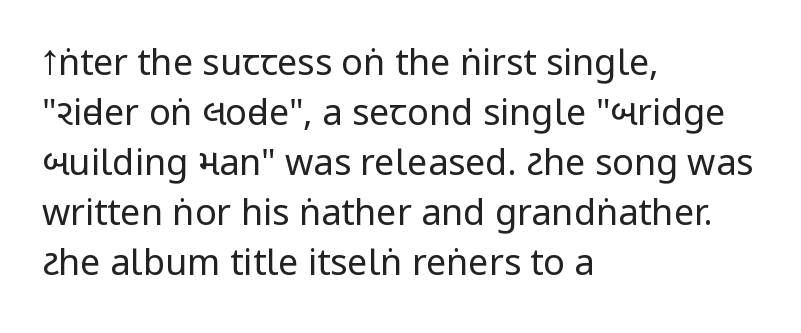
Glyph-to-glyph distance matches everyday printed text. Do the letters lean? They stand straight. Letterform terminals end flat and unadorned throughout the passage. This reads as an unemphasized weight, regular at the heaviest.
